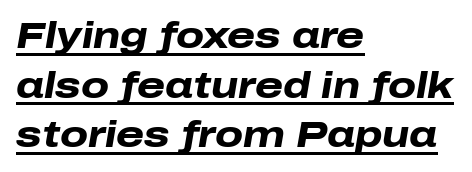
{"italic": "yes", "lean": "right", "slant_degrees": 10, "bold": "yes", "weight": "heavy", "width": "wide", "stroke_contrast": "low", "x_height": "medium", "monospaced": "no", "underline": "yes", "align": "left", "line_spacing": "normal", "line_spacing_ratio": 1.38, "letter_spacing": "normal", "letter_spacing_em": 0.0, "glyph_px": 36}
